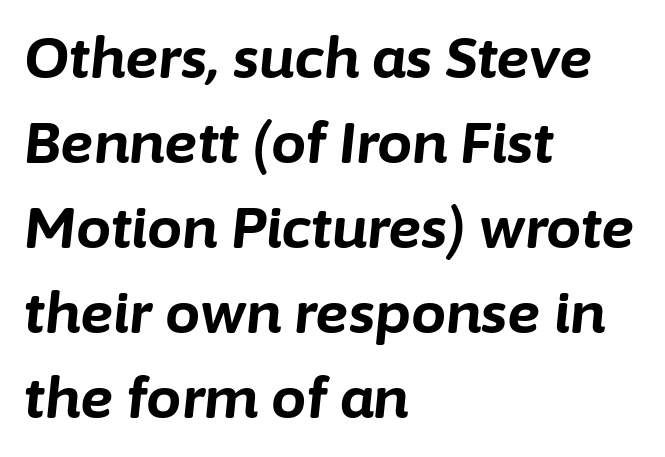
{"italic": "yes", "lean": "right", "slant_degrees": 6, "bold": "yes", "weight": "bold", "width": "normal", "stroke_contrast": "low", "x_height": "medium", "monospaced": "no", "underline": "no", "align": "left", "line_spacing": "normal", "line_spacing_ratio": 1.52, "letter_spacing": "normal", "letter_spacing_em": 0.0, "glyph_px": 56}
